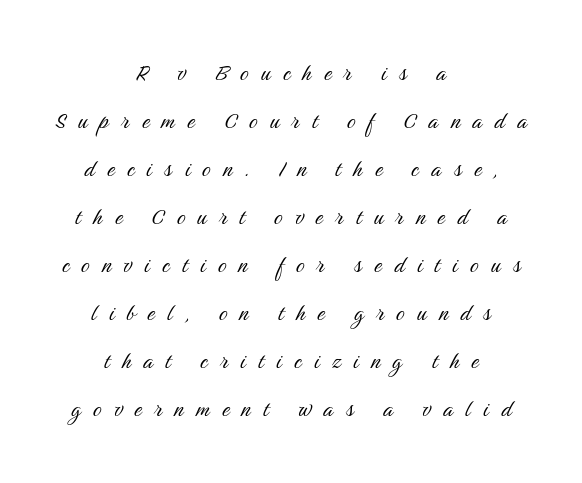
The space beneath each line is pristine and unruled. Stroke mass is kept to a normal reading level or below. Tracking value appears strongly positive — letters spread wide. The paragraph shown floats in the horizontal middle.
